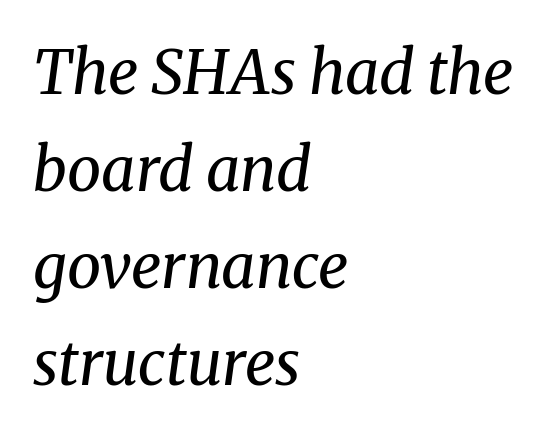
Q: Is the text bold? A: No.
Q: Is the text italic (slanted)? A: Yes, it leans right by about 8 degrees.
Q: Is the typeface a serif or a sans-serif typeface? A: Serif.
Q: Is the text underlined? A: No.
Q: How is the paragraph aligned? A: Left-aligned.
Q: Is the spacing between letters normal or unusually wide? A: Normal.
Q: Is the spacing between lines tight, normal or loose? A: Normal.
Q: Width (condensed, normal, or wide)? A: Normal.
Q: Stroke contrast? A: Medium.
Q: x-height? A: Medium.
Q: Monospaced? A: No.
